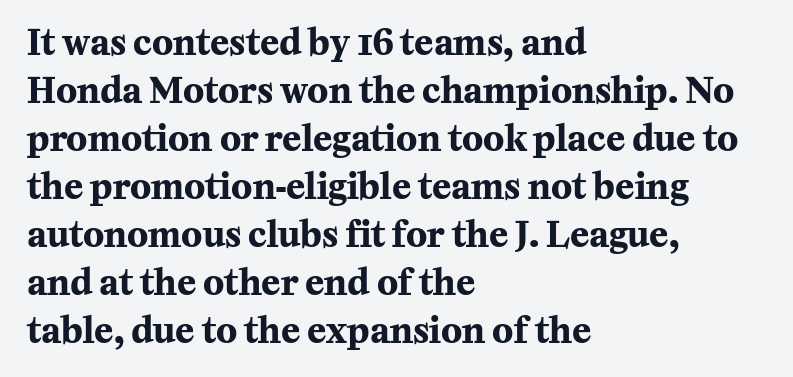
Each letter keeps its own natural width here, so spacing adapts to shape. The strokes are fattened all the way to bold. Upright lettering throughout. In CSS terms this would be text-align: left. Whoever set this chose a conventional vertical rhythm. Each row of text sits above clean, open space.
